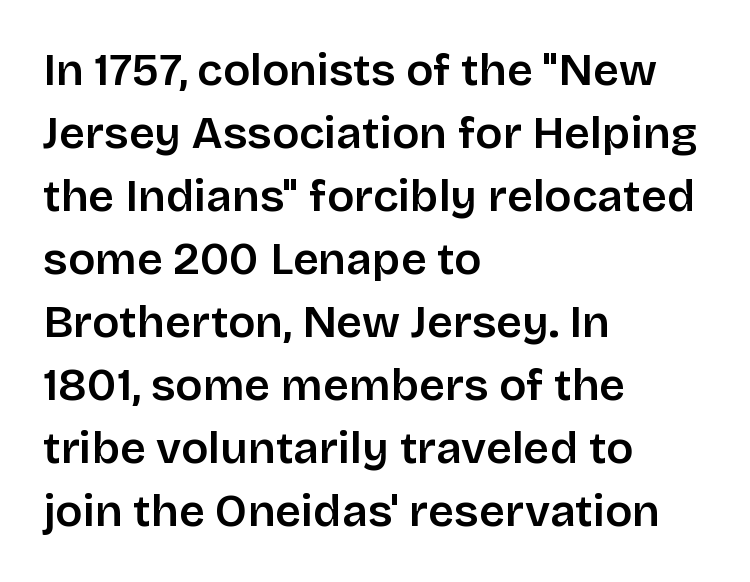
Regarding serifs, this sample does without them. Does the weight exceed regular? Yes, but only to semibold. Think of a printed novel: that variable character pitch is what you see here. A roman cut, with each character standing at attention. Interline gaps are of average width in this sample.
